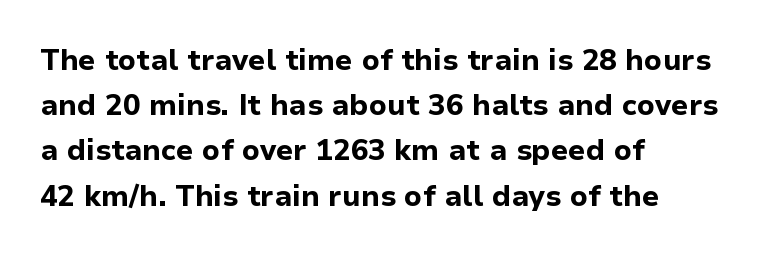
Q: Is the text bold? A: Yes.
Q: Is the text italic (slanted)? A: No, it is upright.
Q: Is the typeface a serif or a sans-serif typeface? A: Sans-serif.
Q: Is the text underlined? A: No.
Q: How is the paragraph aligned? A: Left-aligned.
Q: Is the spacing between letters normal or unusually wide? A: Normal.
Q: Is the spacing between lines tight, normal or loose? A: Normal.
Q: Width (condensed, normal, or wide)? A: Normal.
Q: Stroke contrast? A: Low.
Q: x-height? A: Medium.
Q: Monospaced? A: No.
